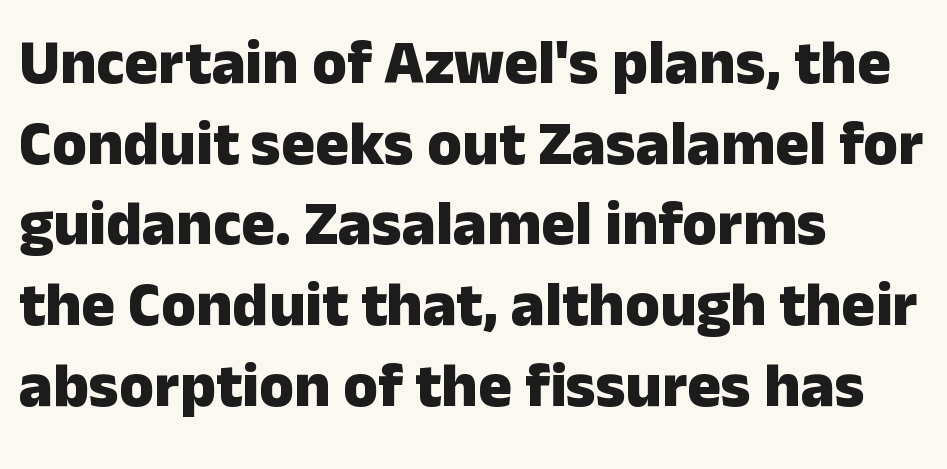
{"serif": "no", "italic": "no", "bold": "yes", "weight": "heavy", "width": "normal", "stroke_contrast": "low", "x_height": "medium", "monospaced": "no", "underline": "no", "align": "left", "line_spacing": "normal", "line_spacing_ratio": 1.28, "letter_spacing": "normal", "letter_spacing_em": 0.0, "glyph_px": 63}
